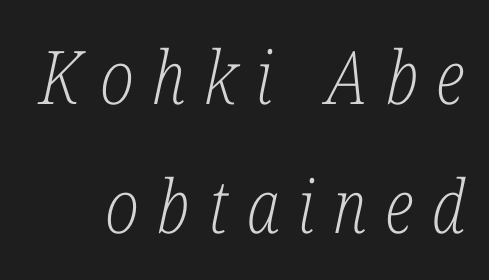
{"serif": "yes", "italic": "yes", "lean": "right", "slant_degrees": 12, "bold": "no", "weight": "light", "width": "condensed", "stroke_contrast": "low", "x_height": "medium", "monospaced": "no", "underline": "no", "line_spacing_ratio": 1.75, "letter_spacing": "wide", "letter_spacing_em": 0.25, "glyph_px": 74}
